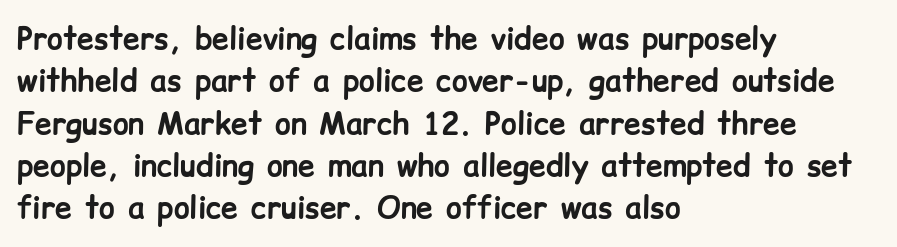
{"serif": "no", "italic": "no", "bold": "yes", "weight": "bold", "width": "normal", "stroke_contrast": "low", "x_height": "medium", "monospaced": "no", "underline": "no", "align": "left", "line_spacing": "normal", "line_spacing_ratio": 1.41, "letter_spacing": "normal", "letter_spacing_em": 0.0, "glyph_px": 30}
